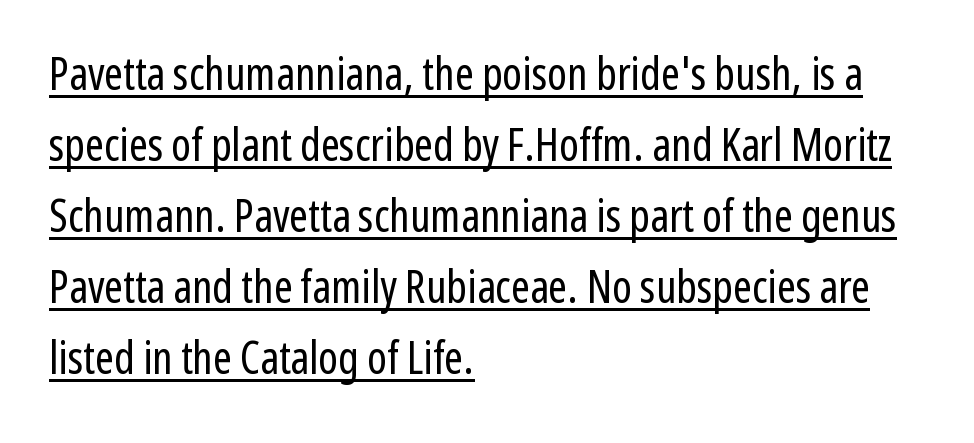
The image shows 45 px regular-weight, condensed sans-serif type, upright; set left-aligned, normal line spacing (1.58x), normal letter spacing, underlined; low stroke contrast and a medium x-height.
